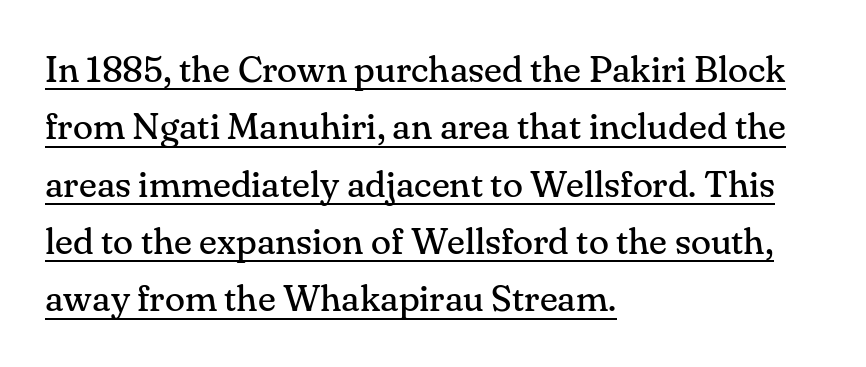
Q: Is the text bold? A: No.
Q: Is the text italic (slanted)? A: No, it is upright.
Q: Is the typeface a serif or a sans-serif typeface? A: Serif.
Q: Is the text underlined? A: Yes.
Q: How is the paragraph aligned? A: Left-aligned.
Q: Is the spacing between letters normal or unusually wide? A: Normal.
Q: Is the spacing between lines tight, normal or loose? A: Normal.
Q: Width (condensed, normal, or wide)? A: Normal.
Q: Stroke contrast? A: Medium.
Q: x-height? A: Small.
Q: Monospaced? A: No.
